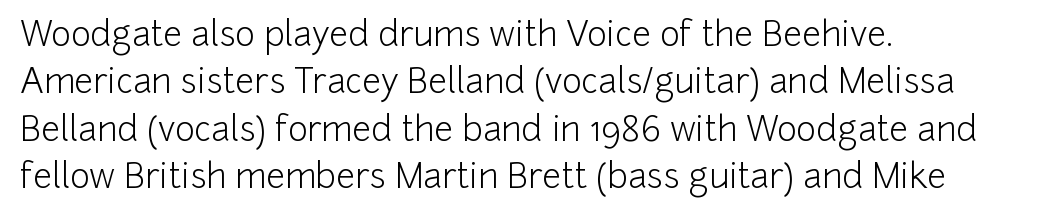
Q: Is the text bold? A: No.
Q: Is the text italic (slanted)? A: No, it is upright.
Q: Is the typeface a serif or a sans-serif typeface? A: Sans-serif.
Q: Is the text underlined? A: No.
Q: How is the paragraph aligned? A: Left-aligned.
Q: Is the spacing between letters normal or unusually wide? A: Normal.
Q: Is the spacing between lines tight, normal or loose? A: Normal.
Q: Width (condensed, normal, or wide)? A: Normal.
Q: Stroke contrast? A: Low.
Q: x-height? A: Medium.
Q: Monospaced? A: No.
